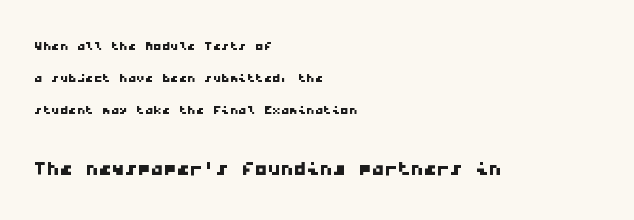
{"underline": "no", "align": "left", "line_spacing_ratio": 1.88, "letter_spacing": "normal", "letter_spacing_em": 0.0, "larger_block": "second", "size_ratio": 1.53, "glyph_px": 26}
